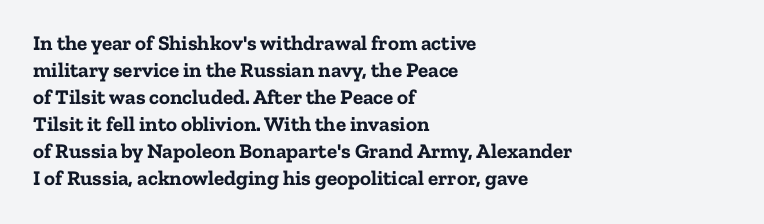
{"italic": "no", "bold": "yes", "underline": "no", "align": "left", "line_spacing": "normal", "line_spacing_ratio": 1.29, "letter_spacing": "normal", "letter_spacing_em": 0.0, "glyph_px": 21}
